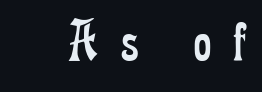
The image shows 60 px regular-weight, condensed serif type, upright; set unusually wide letter spacing (+0.38 em), not underlined; low stroke contrast and a small x-height.
